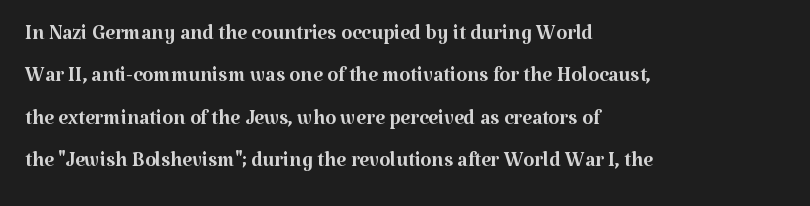
Q: Is the text bold? A: No.
Q: Is the text italic (slanted)? A: No, it is upright.
Q: Is the typeface a serif or a sans-serif typeface? A: Serif.
Q: Is the text underlined? A: No.
Q: How is the paragraph aligned? A: Left-aligned.
Q: Is the spacing between letters normal or unusually wide? A: Normal.
Q: Is the spacing between lines tight, normal or loose? A: Normal.
Q: Width (condensed, normal, or wide)? A: Normal.
Q: Stroke contrast? A: Medium.
Q: x-height? A: Medium.
Q: Monospaced? A: No.
